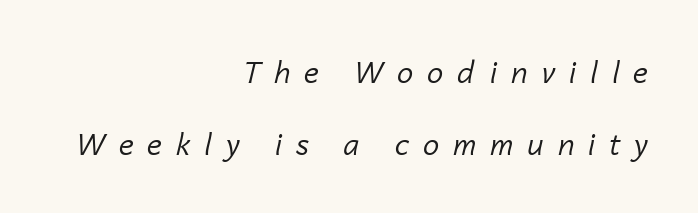
Q: Is the text bold? A: No.
Q: Is the text italic (slanted)? A: Yes, it leans right by about 14 degrees.
Q: Is the text underlined? A: No.
Q: How is the paragraph aligned? A: Right-aligned.
Q: Is the spacing between letters normal or unusually wide? A: Unusually wide.
Q: Is the spacing between lines tight, normal or loose? A: Loose.
Q: Width (condensed, normal, or wide)? A: Normal.
Q: Stroke contrast? A: Low.
Q: x-height? A: Medium.
Q: Monospaced? A: No.
